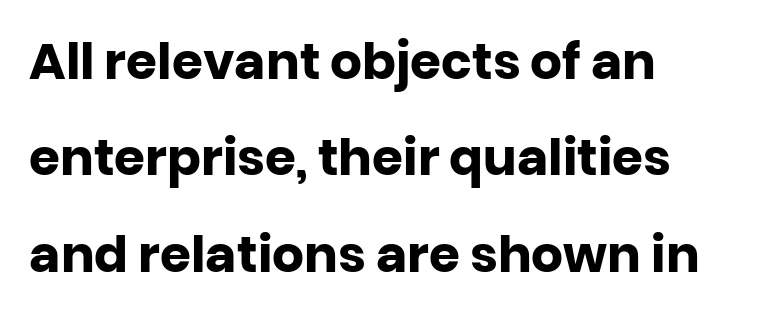
{"serif": "no", "italic": "no", "bold": "yes", "weight": "heavy", "width": "normal", "stroke_contrast": "low", "x_height": "large", "monospaced": "no", "underline": "no", "align": "left", "line_spacing": "loose", "line_spacing_ratio": 1.93, "letter_spacing": "normal", "letter_spacing_em": 0.0, "glyph_px": 50}
